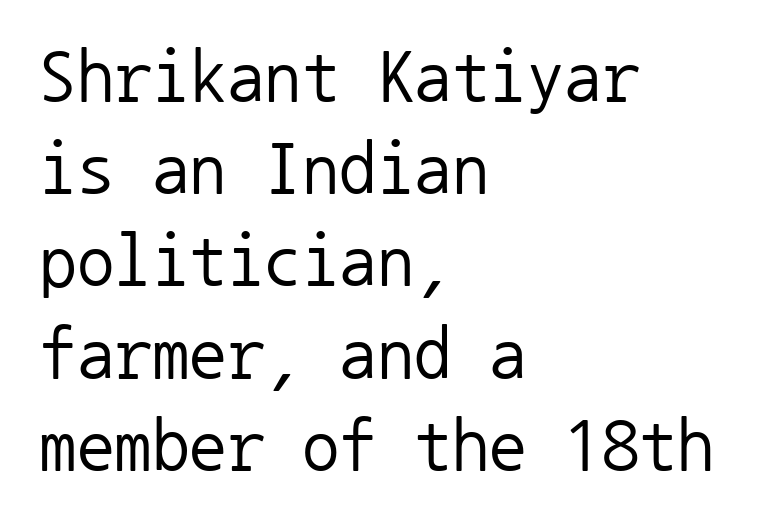
Q: Is the text bold? A: No.
Q: Is the text italic (slanted)? A: No, it is upright.
Q: Is the typeface a serif or a sans-serif typeface? A: Sans-serif.
Q: Is the text underlined? A: No.
Q: How is the paragraph aligned? A: Left-aligned.
Q: Is the spacing between letters normal or unusually wide? A: Normal.
Q: Width (condensed, normal, or wide)? A: Normal.
Q: Stroke contrast? A: Low.
Q: x-height? A: Medium.
Q: Monospaced? A: Yes.
